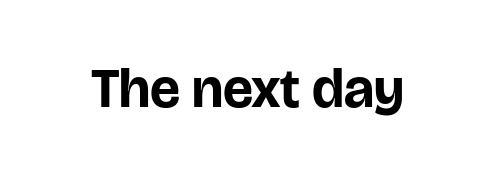
Each letter keeps its own natural width here, so spacing adapts to shape. In terms of letterspacing, this is plain default setting. When letters stand straight like this, we call the style roman or upright. I'd describe the lettering as bold — thick and assertive. The letters carry no serifs — their stems end cleanly without finishing strokes. Bare-footed words on every line.
